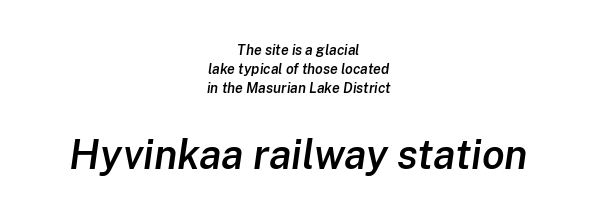
Stems and bowls a touch heavier than normal — semibold. Descenders hang freely into open space. Size contrast runs from small at the top to large at the bottom. The line texture is even and compact thanks to regular tracking.
